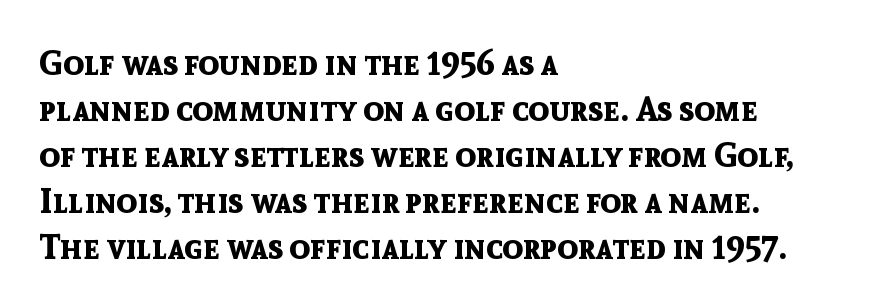
Q: Is the text bold? A: Yes.
Q: Is the text italic (slanted)? A: No, it is upright.
Q: Is the typeface a serif or a sans-serif typeface? A: Sans-serif.
Q: Is the text underlined? A: No.
Q: How is the paragraph aligned? A: Left-aligned.
Q: Is the spacing between letters normal or unusually wide? A: Normal.
Q: Is the spacing between lines tight, normal or loose? A: Normal.
Q: Width (condensed, normal, or wide)? A: Normal.
Q: x-height? A: Medium.
Q: Monospaced? A: No.
